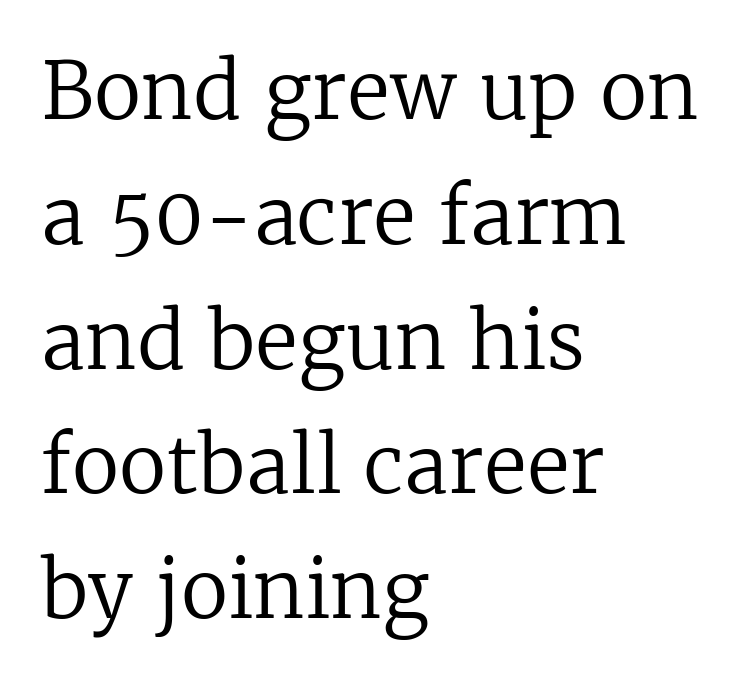
Q: Is the text bold? A: No.
Q: Is the text italic (slanted)? A: No, it is upright.
Q: Is the typeface a serif or a sans-serif typeface? A: Serif.
Q: Is the text underlined? A: No.
Q: How is the paragraph aligned? A: Left-aligned.
Q: Is the spacing between letters normal or unusually wide? A: Normal.
Q: Is the spacing between lines tight, normal or loose? A: Normal.
Q: Width (condensed, normal, or wide)? A: Normal.
Q: Stroke contrast? A: Low.
Q: x-height? A: Medium.
Q: Monospaced? A: No.
